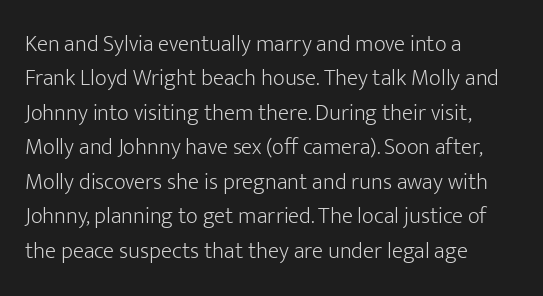
Observe the ordinary spacing: letters are neighbours, not strangers. Only glyphs here, with clear space below each row. Honestly, the row spacing looks completely unremarkable. No letter is thick-stroked: the sample isn't bold.
